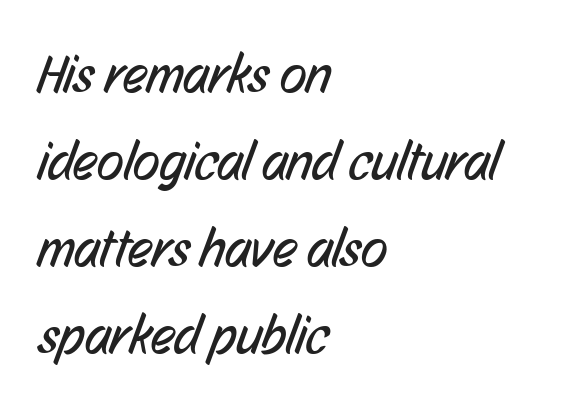
The image shows 55 px regular-weight, condensed sans-serif type; set left-aligned, normal line spacing (1.58x), normal letter spacing, not underlined; low stroke contrast and a medium x-height.
